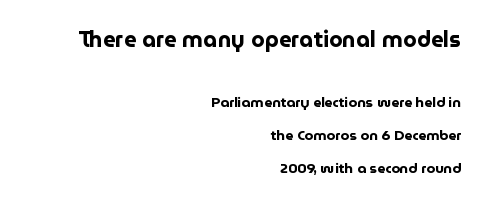
The string is rendered with underlining switched off. Reading down the column, the eye jumps a long way to each next line. Top chunk: large. Bottom chunk: small. The strokes are fattened all the way to bold. The font's upright variant was chosen for this text.
